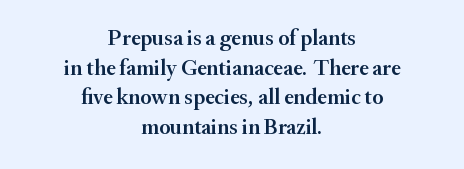
{"italic": "no", "bold": "semi", "underline": "no", "align": "center", "line_spacing": "normal", "line_spacing_ratio": 1.35, "letter_spacing": "normal", "letter_spacing_em": 0.0, "glyph_px": 22}
